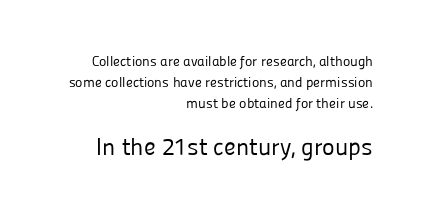
The image shows 24 px text type, upright; set right-aligned, normal line spacing (1.49x), normal letter spacing, not underlined; the second (bottom) block is 1.71x larger.
